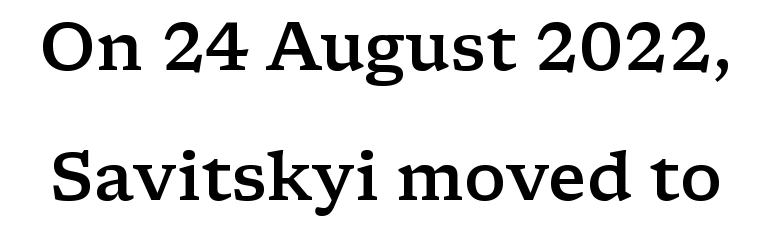
Q: Is the text bold? A: Semi-bold.
Q: Is the text italic (slanted)? A: No, it is upright.
Q: Is the typeface a serif or a sans-serif typeface? A: Serif.
Q: Is the text underlined? A: No.
Q: Is the spacing between letters normal or unusually wide? A: Normal.
Q: Is the spacing between lines tight, normal or loose? A: Loose.
Q: Width (condensed, normal, or wide)? A: Wide.
Q: Stroke contrast? A: Low.
Q: x-height? A: Medium.
Q: Monospaced? A: No.
